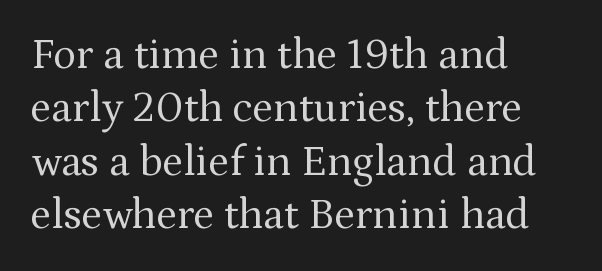
{"serif": "yes", "italic": "no", "bold": "no", "weight": "regular", "width": "normal", "stroke_contrast": "medium", "x_height": "medium", "monospaced": "no", "underline": "no", "align": "left", "line_spacing_ratio": 1.24, "letter_spacing": "normal", "letter_spacing_em": 0.0, "glyph_px": 43}
